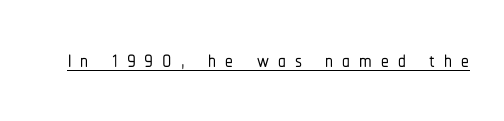
Check where the strokes stop: nothing finishes them off — pure sans. Is there any slant? The stems are plumb. Each letter keeps its own natural width here, so spacing adapts to shape. Beneath each row of characters lies a ruled line. Students, note that the glyphs here are deliberately spaced far apart.
